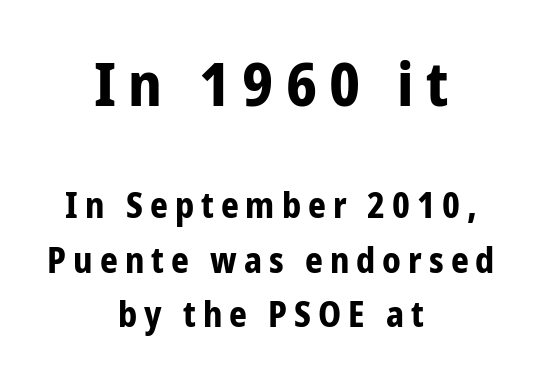
{"serif": "no", "italic": "no", "bold": "yes", "weight": "bold", "width": "condensed", "stroke_contrast": "low", "x_height": "medium", "monospaced": "no", "underline": "no", "align": "center", "line_spacing": "normal", "line_spacing_ratio": 1.55, "letter_spacing": "wide", "letter_spacing_em": 0.2, "larger_block": "first", "size_ratio": 1.74, "glyph_px": 61}
